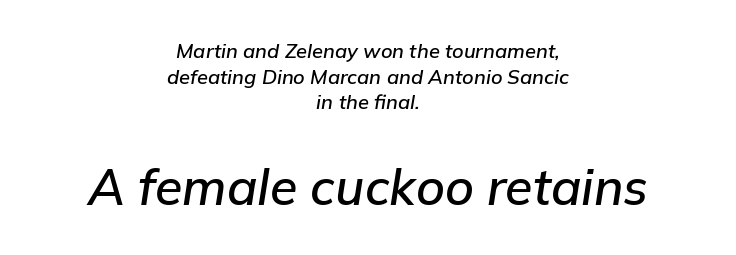
A bare baseline throughout the passage. One-word summary of the alignment: center. Yep, that's italic — everything's leaning. Typesetter's note — lower block bumped up in size, upper block left smaller.
